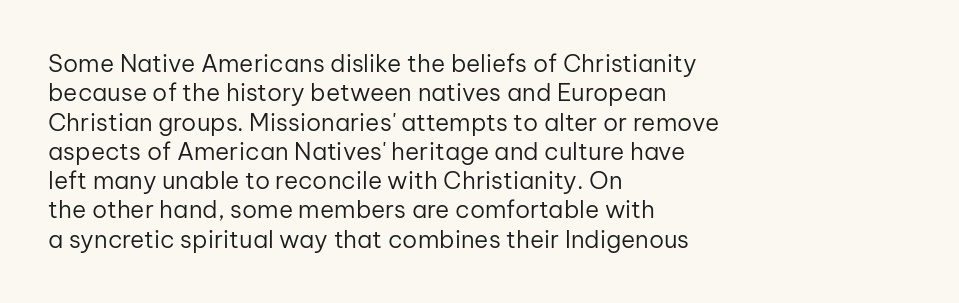
Q: Is the text bold? A: No.
Q: Is the text italic (slanted)? A: No, it is upright.
Q: Is the text underlined? A: No.
Q: How is the paragraph aligned? A: Left-aligned.
Q: Is the spacing between letters normal or unusually wide? A: Normal.
